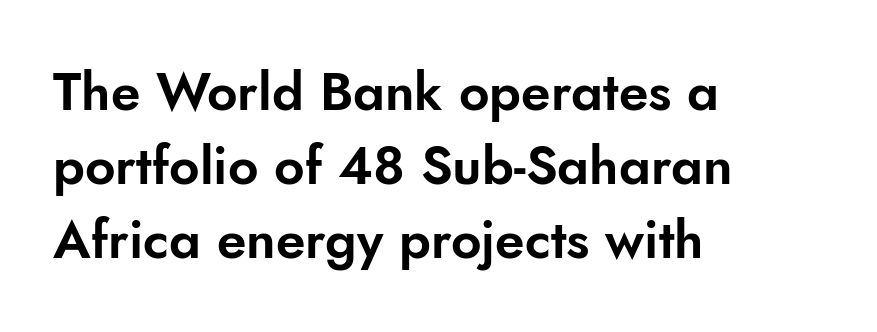
The image shows 53 px sans-serif type, upright; set left-aligned, normal line spacing (1.4x), normal letter spacing, not underlined; low stroke contrast and a small x-height.
